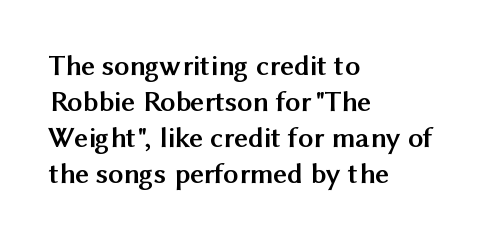
Regarding serifs, this sample does without them. The type sits square on the baseline with zero lean. The face used here is proportionally spaced, like ordinary book or web type. Which margin do the lines hug? The left one — the right edge is uneven.
